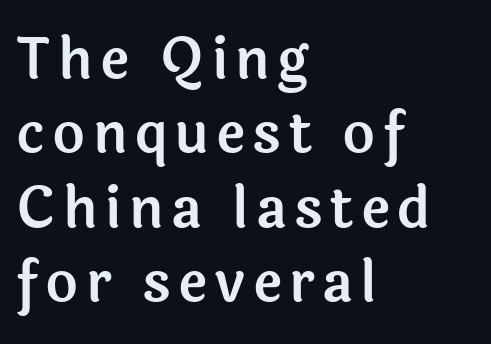
The letters stand straight up with perfectly vertical stems. The typesetter chose a ragged-right arrangement here. Spacing verdict: proportional, widths tailored to each character. Font category for this specimen: sans-serif.
